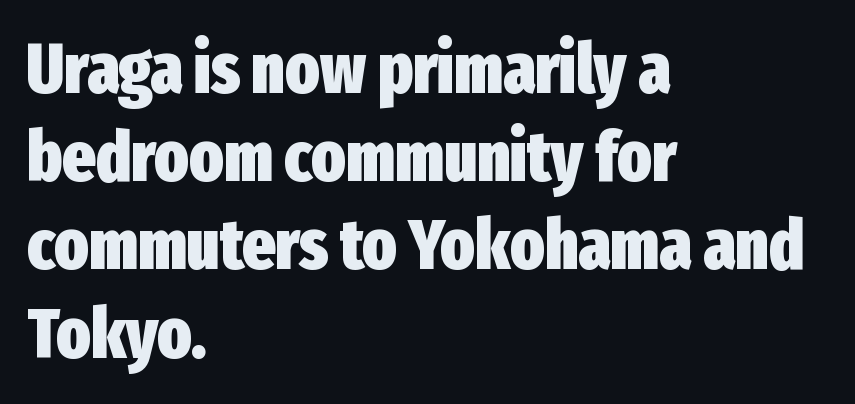
The image shows 70 px heavy, condensed sans-serif type, upright; set left-aligned, normal line spacing (1.26x), normal letter spacing, not underlined; low stroke contrast and a medium x-height.
